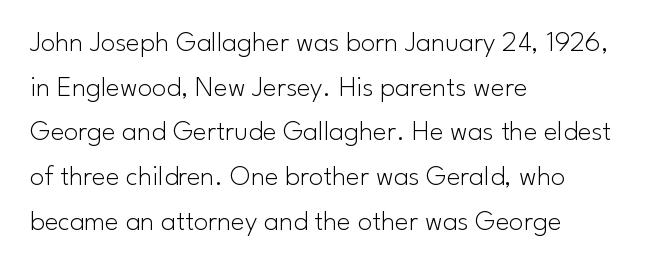
The lines sit at an ordinary, default distance from one another. A light-to-regular cut is what we see here. Serif or sans? Sans — the stroke terminals are bare. A typesetter would call this zero additional tracking. You could not count columns in this text — the font is proportionally spaced. The string is rendered with underlining switched off.
